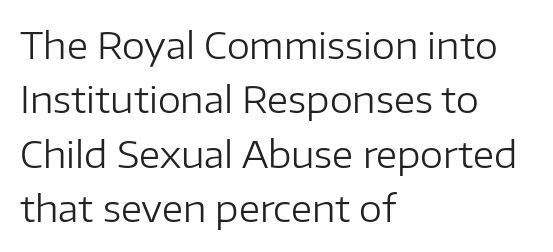
Q: Is the text bold? A: No.
Q: Is the text italic (slanted)? A: No, it is upright.
Q: Is the typeface a serif or a sans-serif typeface? A: Sans-serif.
Q: Is the text underlined? A: No.
Q: How is the paragraph aligned? A: Left-aligned.
Q: Is the spacing between letters normal or unusually wide? A: Normal.
Q: Is the spacing between lines tight, normal or loose? A: Normal.
Q: Width (condensed, normal, or wide)? A: Normal.
Q: Stroke contrast? A: Low.
Q: x-height? A: Medium.
Q: Monospaced? A: No.
